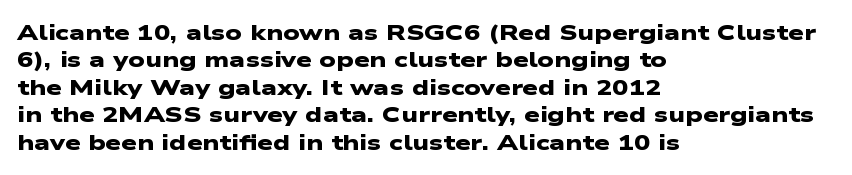
{"bold": "yes", "underline": "no", "align": "left", "line_spacing": "normal", "line_spacing_ratio": 1.25, "letter_spacing": "normal", "letter_spacing_em": 0.0, "glyph_px": 22}
